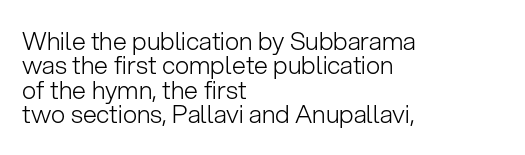
Q: Is the text bold? A: No.
Q: Is the text italic (slanted)? A: No, it is upright.
Q: Is the text underlined? A: No.
Q: How is the paragraph aligned? A: Left-aligned.
Q: Is the spacing between letters normal or unusually wide? A: Normal.
Q: Is the spacing between lines tight, normal or loose? A: Tight.
